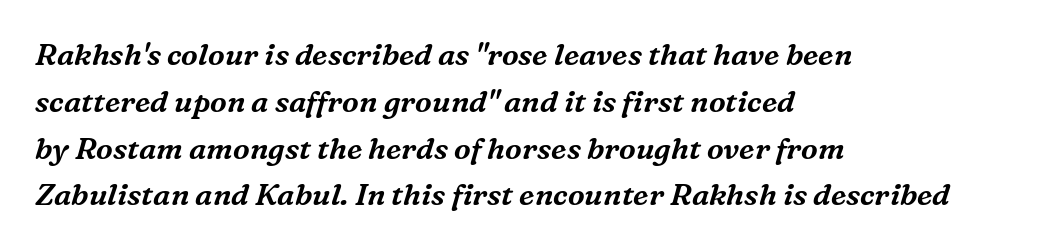
Q: Is the text italic (slanted)? A: Yes, it leans right by about 16 degrees.
Q: Is the typeface a serif or a sans-serif typeface? A: Serif.
Q: Is the text underlined? A: No.
Q: How is the paragraph aligned? A: Left-aligned.
Q: Is the spacing between letters normal or unusually wide? A: Normal.
Q: Is the spacing between lines tight, normal or loose? A: Normal.
Q: Width (condensed, normal, or wide)? A: Normal.
Q: Stroke contrast? A: Medium.
Q: x-height? A: Medium.
Q: Monospaced? A: No.
